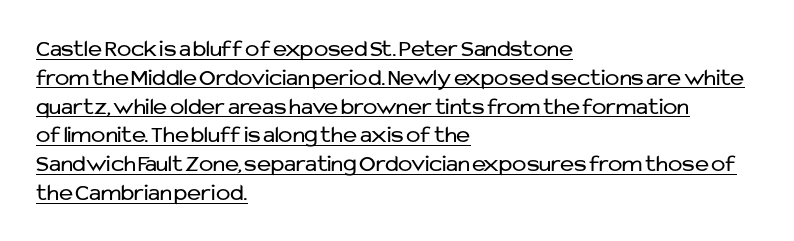
{"italic": "no", "bold": "no", "underline": "yes", "align": "left", "line_spacing_ratio": 1.2, "letter_spacing": "normal", "letter_spacing_em": 0.0, "glyph_px": 24}
